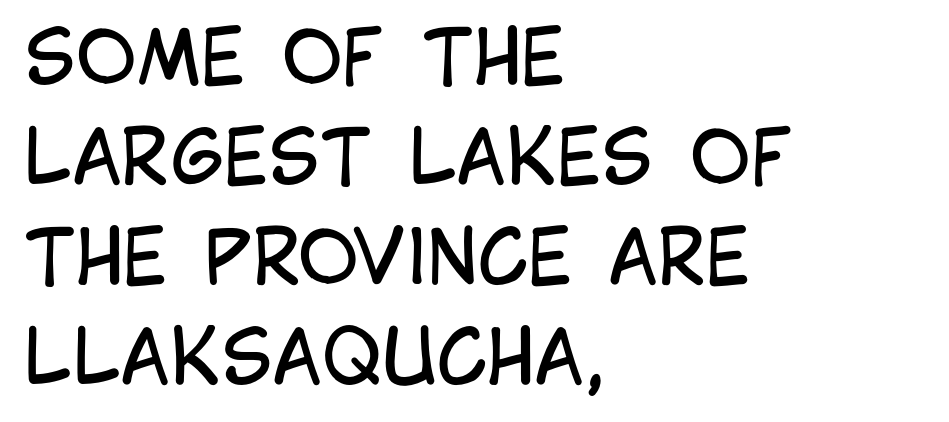
Honestly, there is no underline to notice here at all. Characters remain perfectly vertical along every line. Stroke thickness stays within the range of a standard reading face or lighter. The type family on display is of the sans-serif kind. Here the designer chose a conventional face with non-uniform glyph widths. Successive baselines arrive at the customary interval.
